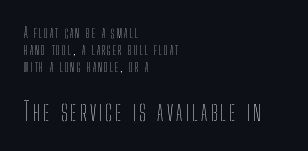
{"italic": "no", "bold": "no", "underline": "no", "align": "left", "line_spacing_ratio": 1.23, "larger_block": "second", "size_ratio": 1.79, "glyph_px": 25}
